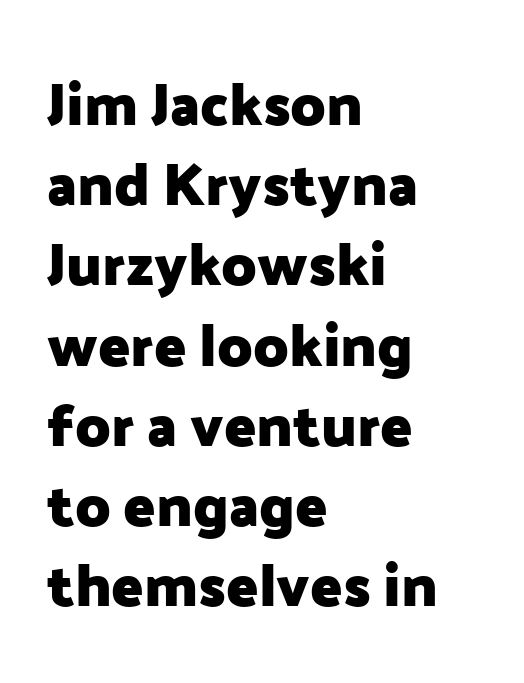
{"serif": "no", "italic": "no", "bold": "yes", "weight": "heavy", "width": "normal", "stroke_contrast": "low", "x_height": "medium", "monospaced": "no", "underline": "no", "align": "left", "line_spacing": "normal", "line_spacing_ratio": 1.36, "letter_spacing": "normal", "letter_spacing_em": 0.0, "glyph_px": 59}
